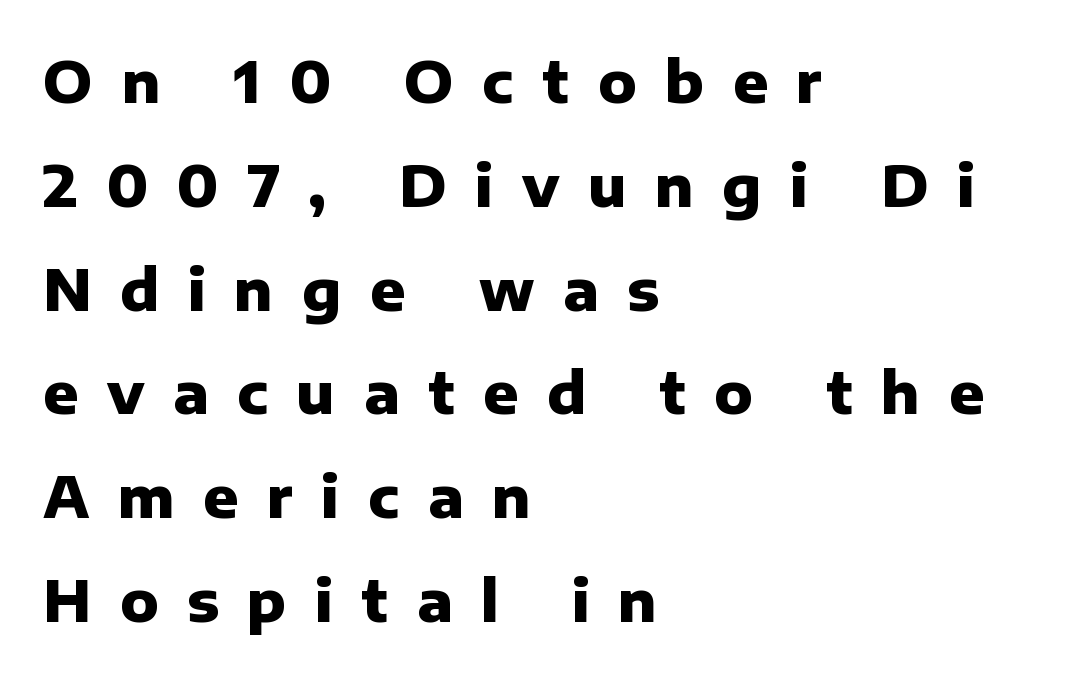
Q: Is the text bold? A: Yes.
Q: Is the text italic (slanted)? A: No, it is upright.
Q: Is the typeface a serif or a sans-serif typeface? A: Sans-serif.
Q: Is the text underlined? A: No.
Q: How is the paragraph aligned? A: Left-aligned.
Q: Is the spacing between letters normal or unusually wide? A: Unusually wide.
Q: Width (condensed, normal, or wide)? A: Normal.
Q: Stroke contrast? A: Low.
Q: x-height? A: Medium.
Q: Monospaced? A: No.
